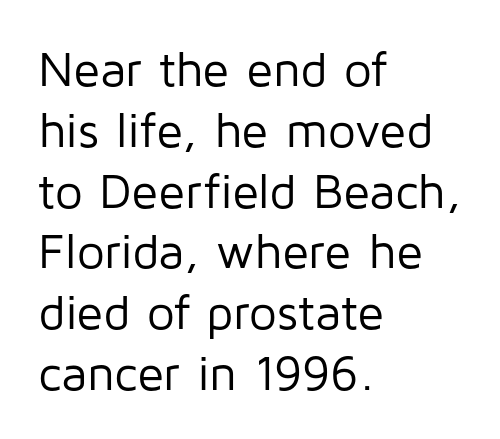
{"serif": "no", "italic": "no", "bold": "no", "weight": "regular", "width": "normal", "stroke_contrast": "low", "x_height": "medium", "monospaced": "no", "underline": "no", "align": "left", "line_spacing_ratio": 1.24, "letter_spacing": "normal", "letter_spacing_em": 0.0, "glyph_px": 49}
